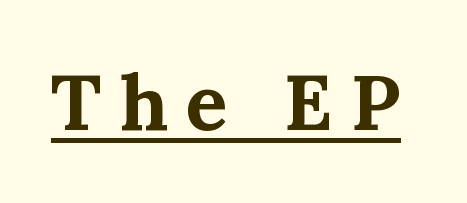
{"serif": "yes", "italic": "no", "bold": "yes", "weight": "bold", "width": "normal", "stroke_contrast": "medium", "x_height": "medium", "monospaced": "no", "underline": "yes", "letter_spacing": "wide", "letter_spacing_em": 0.23, "glyph_px": 78}
